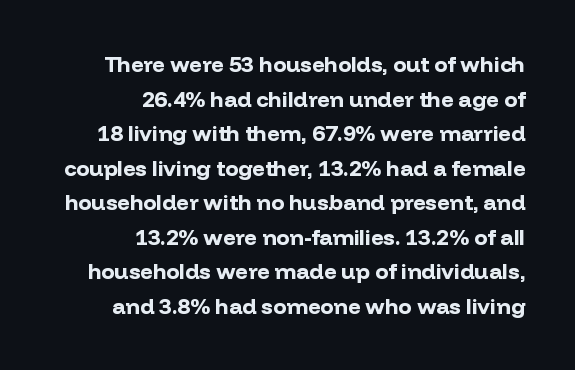
{"italic": "no", "bold": "yes", "underline": "no", "align": "right", "line_spacing": "normal", "line_spacing_ratio": 1.57, "letter_spacing": "normal", "letter_spacing_em": 0.0, "glyph_px": 22}
